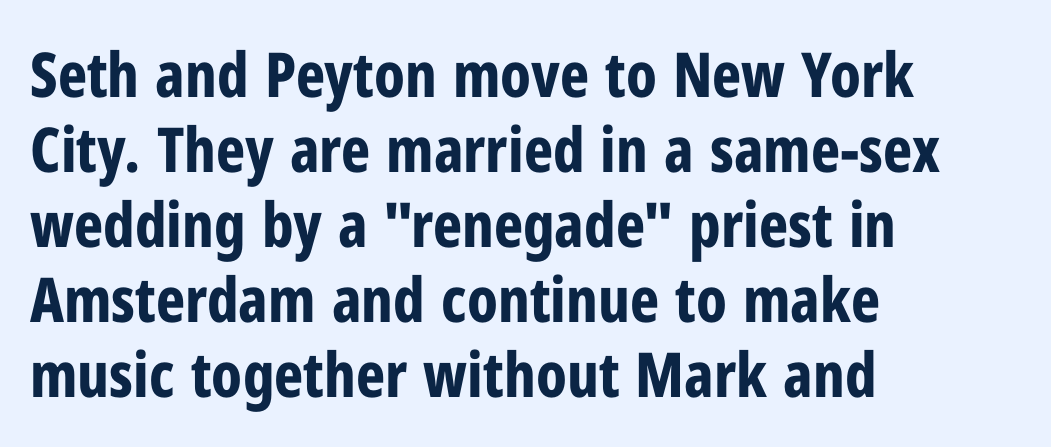
The image shows 62 px bold, condensed sans-serif type, upright; set left-aligned, line spacing 1.21x, normal letter spacing, not underlined; low stroke contrast and a medium x-height.
